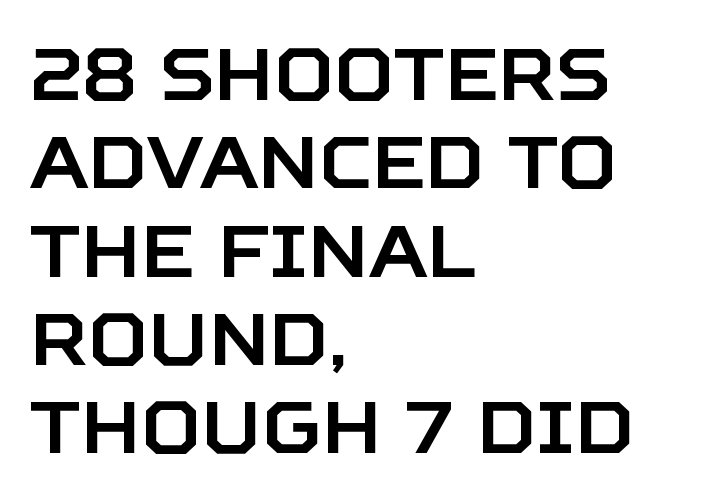
{"serif": "no", "italic": "no", "width": "normal", "stroke_contrast": "low", "x_height": "large", "monospaced": "no", "underline": "no", "align": "left", "line_spacing_ratio": 1.21, "letter_spacing": "normal", "letter_spacing_em": 0.0, "glyph_px": 73}
